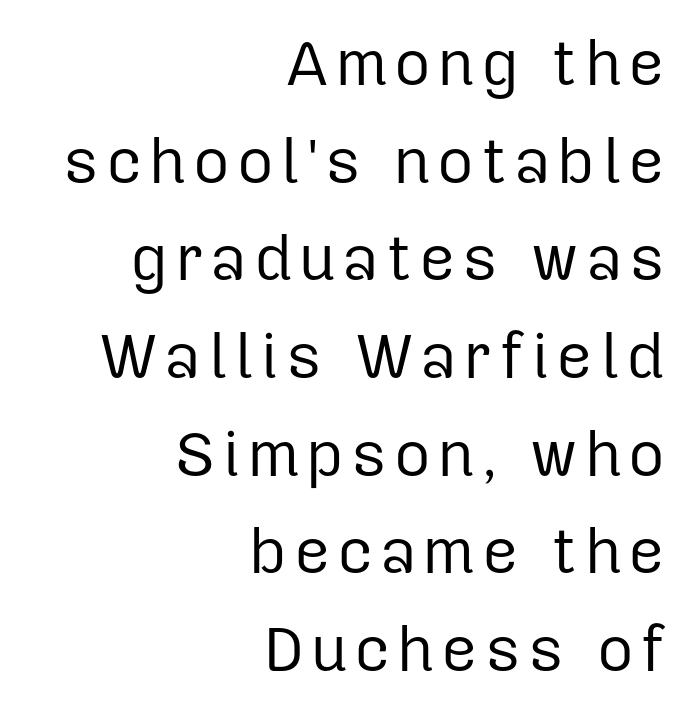
Leading: standard. Typeset ragged left — the right edge is the straight one. The glyphs in this specimen are sans serif. A clean baseline with only descenders dipping below it.
